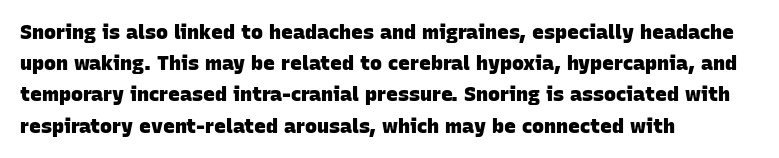
{"bold": "yes", "underline": "no", "align": "left", "line_spacing": "normal", "line_spacing_ratio": 1.56, "letter_spacing": "normal", "letter_spacing_em": 0.0, "glyph_px": 20}
